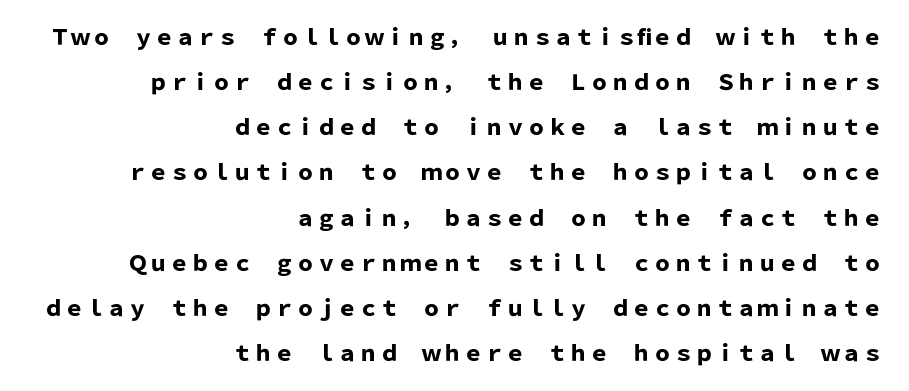
The image shows 21 px bold type, upright; set right-aligned, loose line spacing (2.15x), normal letter spacing, not underlined.
